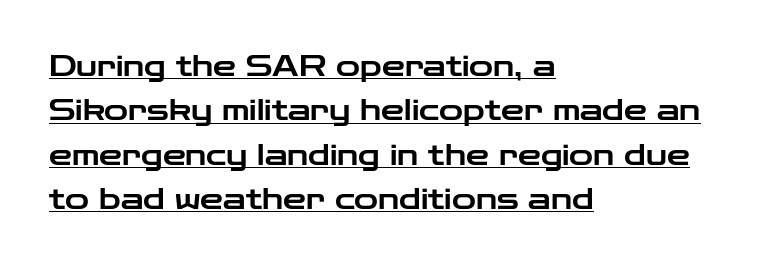
{"serif": "no", "italic": "no", "width": "wide", "stroke_contrast": "low", "x_height": "medium", "monospaced": "no", "underline": "yes", "align": "left", "line_spacing": "normal", "line_spacing_ratio": 1.53, "letter_spacing": "normal", "letter_spacing_em": 0.0, "glyph_px": 29}
